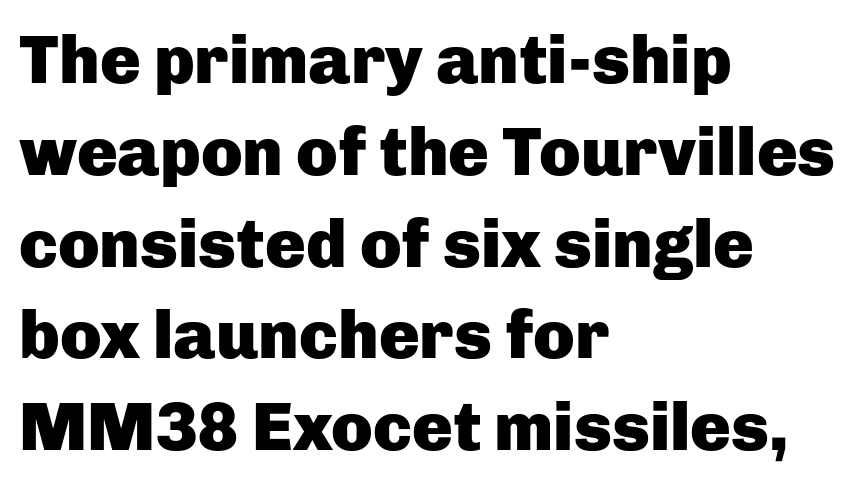
{"serif": "no", "italic": "no", "bold": "yes", "weight": "heavy", "width": "normal", "stroke_contrast": "low", "x_height": "medium", "monospaced": "no", "underline": "no", "align": "left", "line_spacing": "normal", "line_spacing_ratio": 1.35, "letter_spacing": "normal", "letter_spacing_em": 0.0, "glyph_px": 68}
